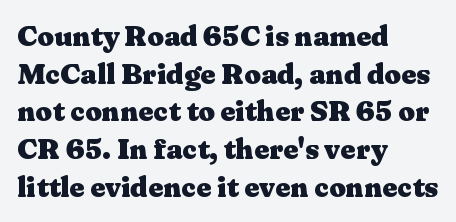
Only glyphs here, with clear space below each row. What's the leading like? Ordinary, nothing unusual. Look at the tracking — it's just the regular setting, nothing added. Note the varied advance widths — an 'i' is clearly narrower than an 'm'. The lines in this sample share a left origin and differ only in where they stop. Check where the strokes stop: tiny serifs finish them off.
